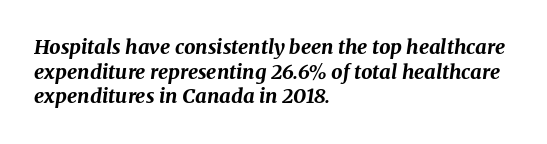
Q: Is the text bold? A: Yes.
Q: Is the text italic (slanted)? A: Yes, it leans right by about 8 degrees.
Q: Is the text underlined? A: No.
Q: How is the paragraph aligned? A: Left-aligned.
Q: Is the spacing between letters normal or unusually wide? A: Normal.
